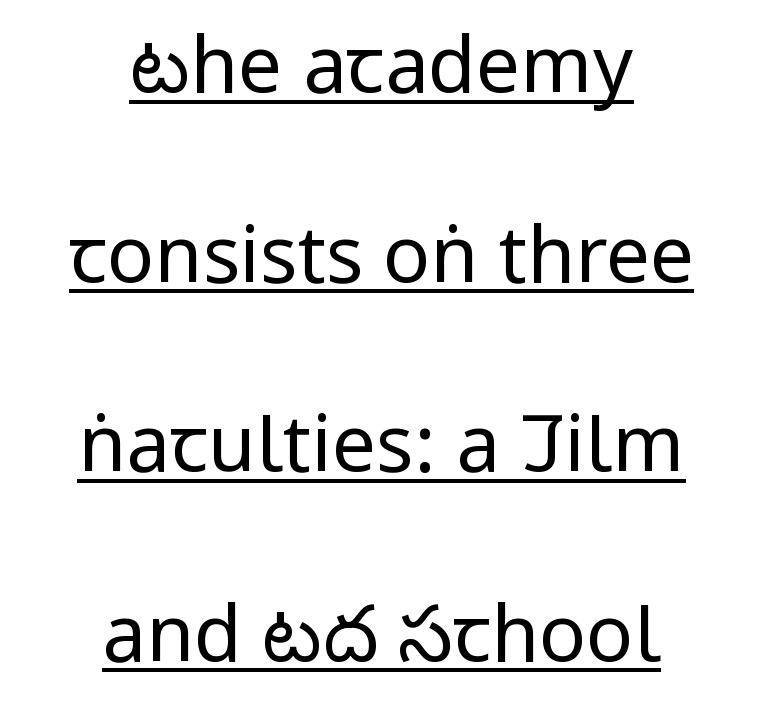
Weight class: somewhere from thin through regular. Line spacing here is loose. Has an underline been added? It has. Students, note that the glyphs here touch the page at normal intervals. The face used here is proportionally spaced, like ordinary book or web type. Posture: upright roman.
